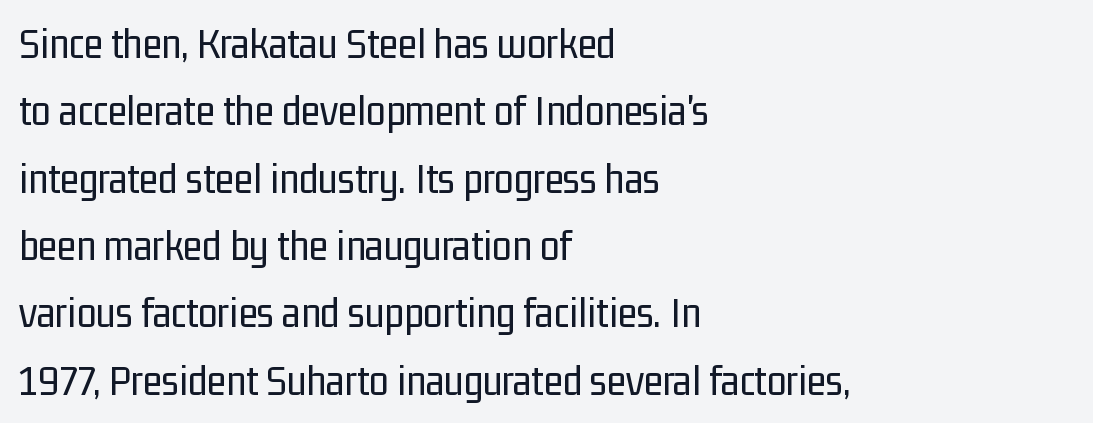
The image shows 44 px regular-weight, condensed sans-serif type, upright; set left-aligned, normal line spacing (1.53x), normal letter spacing, not underlined; low stroke contrast and a medium x-height.
